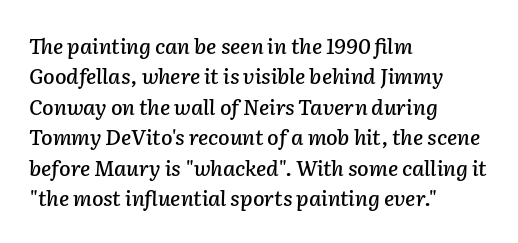
The image shows 21 px text type, italic (leaning right); set left-aligned, normal line spacing (1.45x), normal letter spacing, not underlined.
